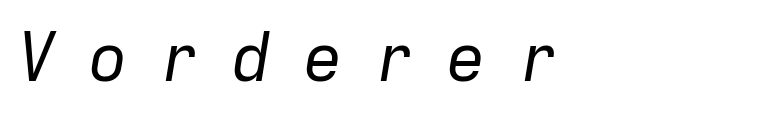
These lines stack with their left ends in a neat column. Plain, unruled lines of type. Observe the wide spacing: letters keep a clear distance from each other. This sample uses an oblique cut, with every glyph tilted off the vertical. Proportional: the letters do not fall into vertical columns.
